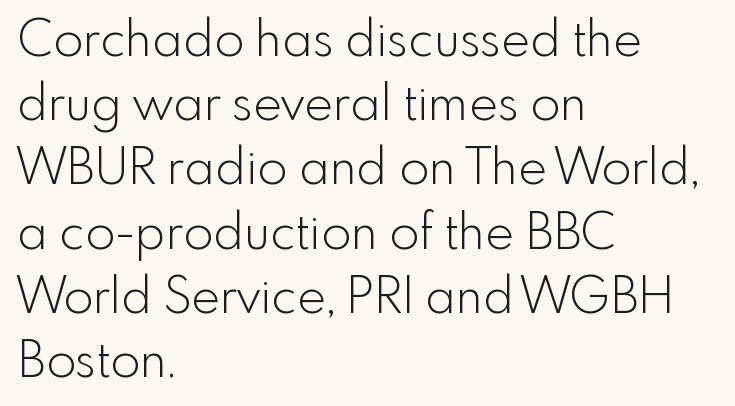
{"serif": "no", "italic": "no", "bold": "no", "weight": "light", "width": "normal", "x_height": "small", "monospaced": "no", "underline": "no", "align": "left", "line_spacing": "normal", "line_spacing_ratio": 1.31, "letter_spacing": "normal", "letter_spacing_em": 0.0, "glyph_px": 49}
